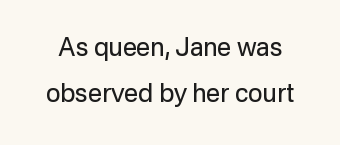
These lines keep a tight, regular rhythm from letter to letter. Beneath every word, the page is bare. The typesetting does not lean heavy: it is not bold. The specimen reads as upright at a glance.
